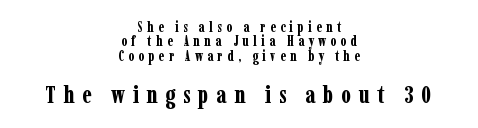
The image shows 24 px bold type, upright; set centered, tight line spacing (1.03x), unusually wide letter spacing (+0.31 em), not underlined; the second (bottom) block is 1.71x larger.
